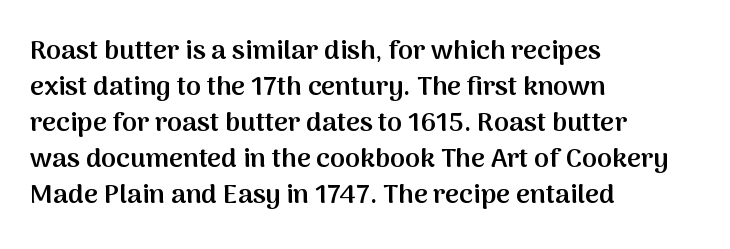
Q: Is the text bold? A: Semi-bold.
Q: Is the text italic (slanted)? A: No, it is upright.
Q: Is the text underlined? A: No.
Q: How is the paragraph aligned? A: Left-aligned.
Q: Is the spacing between letters normal or unusually wide? A: Normal.
Q: Is the spacing between lines tight, normal or loose? A: Normal.
